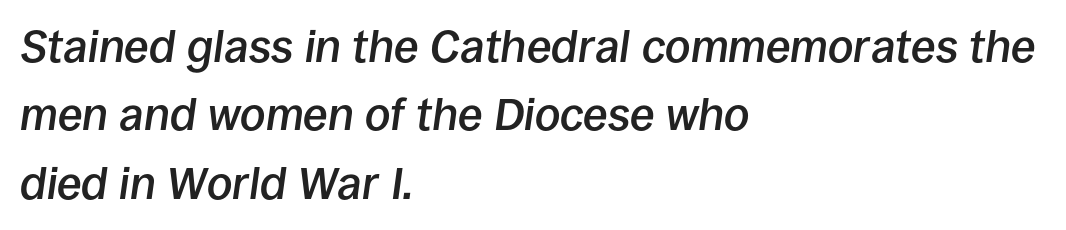
Q: Is the text bold? A: Semi-bold.
Q: Is the text italic (slanted)? A: Yes, it leans right by about 8 degrees.
Q: Is the text underlined? A: No.
Q: How is the paragraph aligned? A: Left-aligned.
Q: Is the spacing between letters normal or unusually wide? A: Normal.
Q: Is the spacing between lines tight, normal or loose? A: Normal.
Q: Width (condensed, normal, or wide)? A: Normal.
Q: Stroke contrast? A: Low.
Q: x-height? A: Large.
Q: Monospaced? A: No.
